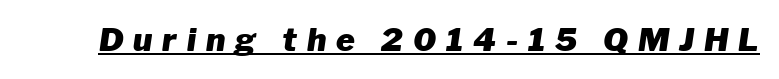
{"italic": "yes", "lean": "right", "slant_degrees": 8, "bold": "yes", "weight": "heavy", "width": "normal", "stroke_contrast": "low", "x_height": "medium", "monospaced": "no", "underline": "yes", "letter_spacing": "wide", "letter_spacing_em": 0.31, "glyph_px": 32}
